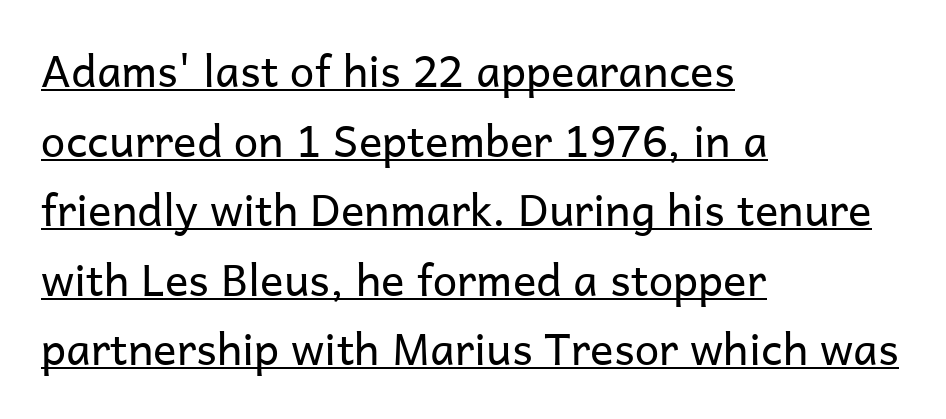
The image shows 44 px regular-weight sans-serif type, upright; set left-aligned, normal line spacing (1.58x), normal letter spacing, underlined; low stroke contrast and a medium x-height.
